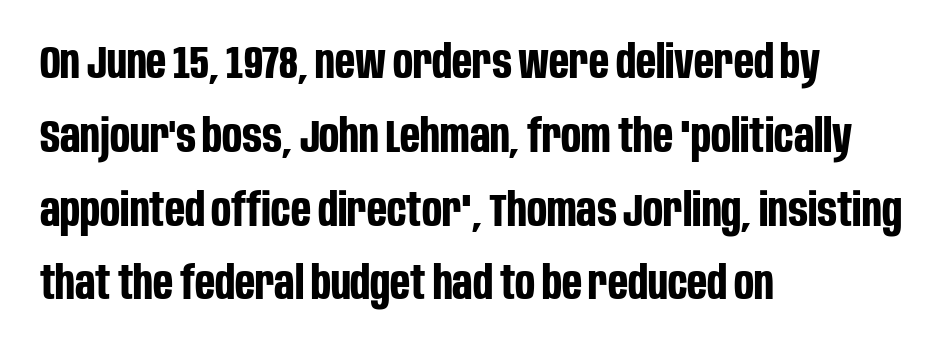
Is this a fixed-width face? No — the glyphs have proportional, varying widths. Look at the bottom of the vertical strokes: they stop flat, with no serifs. Observe the ordinary spacing: letters are neighbours, not strangers. The words here are not underlined. If you measured baseline to baseline, you'd find a middling distance. In terms of weight, the rendering is a true, heavy bold.
